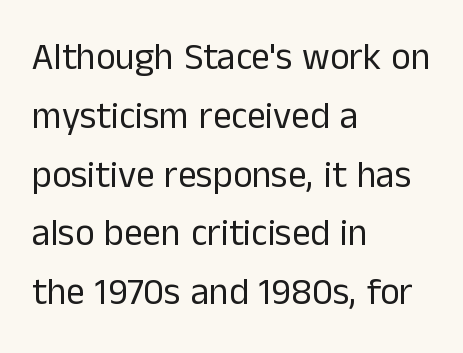
No chunkiness to these letters — they're not bold. Does the type have serifs? No, each stem ends abruptly. How would I describe the line gaps? Plain and ordinary. Teacher's note: observe the even left margin — that is flush-left alignment. The gap between lines stays unmarked.
